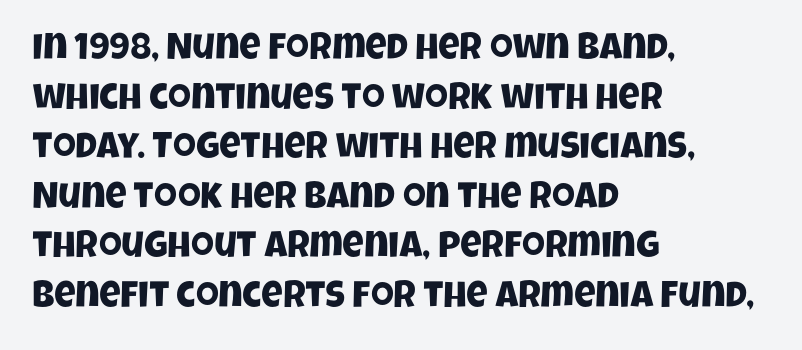
{"serif": "no", "width": "condensed", "stroke_contrast": "low", "x_height": "large", "monospaced": "no", "underline": "no", "align": "left", "line_spacing": "normal", "line_spacing_ratio": 1.34, "letter_spacing": "normal", "letter_spacing_em": 0.0, "glyph_px": 37}
